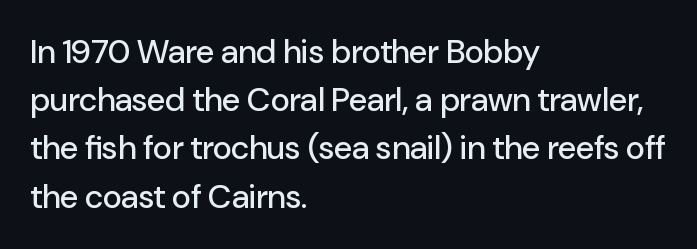
This sample keeps an unexceptional amount of space between lines. This sample is left-justified, so line endings fall wherever the words run out. If you drew a line through each stem, it would be perfectly vertical. Are there feet on the stems? There aren't — it's a sans.
